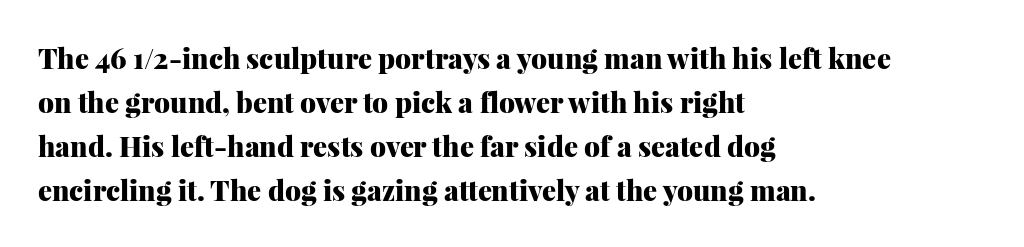
The image shows 28 px heavy serif type, upright; set left-aligned, normal line spacing (1.57x), normal letter spacing, not underlined; medium stroke contrast and a medium x-height.
